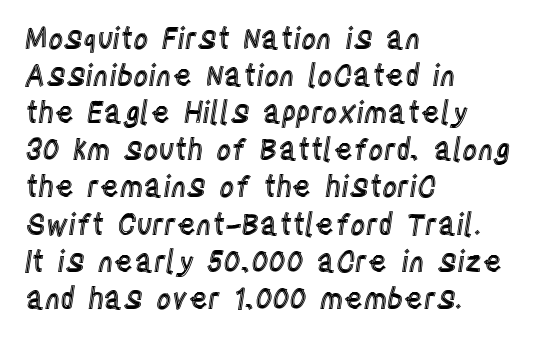
{"width": "condensed", "x_height": "large", "monospaced": "no", "underline": "no", "align": "left", "line_spacing": "normal", "line_spacing_ratio": 1.28, "letter_spacing": "normal", "letter_spacing_em": 0.0, "glyph_px": 29}
